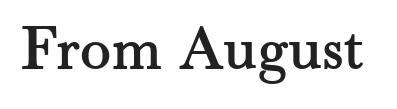
{"serif": "yes", "italic": "no", "width": "normal", "stroke_contrast": "medium", "x_height": "small", "monospaced": "no", "underline": "no", "letter_spacing": "normal", "letter_spacing_em": 0.0, "glyph_px": 65}
